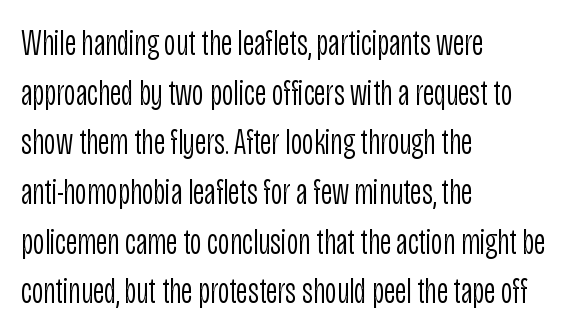
{"serif": "no", "italic": "no", "bold": "no", "weight": "light", "width": "condensed", "stroke_contrast": "low", "x_height": "large", "monospaced": "no", "underline": "no", "align": "left", "line_spacing": "normal", "line_spacing_ratio": 1.38, "letter_spacing": "normal", "letter_spacing_em": 0.0, "glyph_px": 36}
